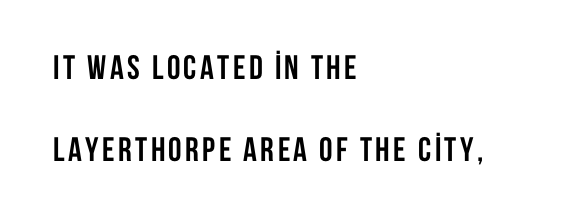
Q: Is the text bold? A: Yes.
Q: Is the text italic (slanted)? A: No, it is upright.
Q: Is the typeface a serif or a sans-serif typeface? A: Sans-serif.
Q: Is the text underlined? A: No.
Q: How is the paragraph aligned? A: Left-aligned.
Q: Is the spacing between lines tight, normal or loose? A: Loose.
Q: Width (condensed, normal, or wide)? A: Condensed.
Q: Stroke contrast? A: Low.
Q: x-height? A: Large.
Q: Monospaced? A: No.
